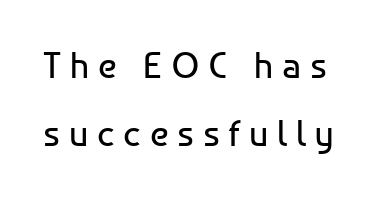
The image shows 37 px regular-weight sans-serif type, upright; set line spacing 1.83x, unusually wide letter spacing (+0.24 em), not underlined; low stroke contrast and a medium x-height.
